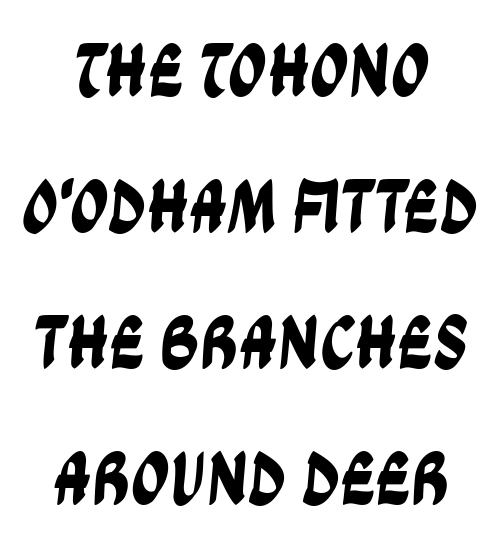
The image shows 76 px condensed sans-serif type; set centered, line spacing 1.79x, normal letter spacing, not underlined; low stroke contrast and a large x-height.
